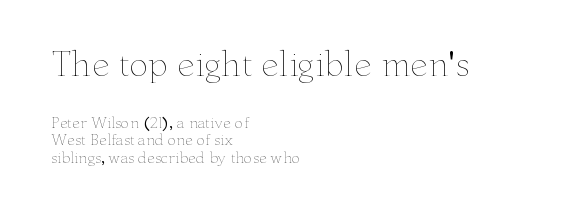
Q: Is the text bold? A: No.
Q: Is the text italic (slanted)? A: No, it is upright.
Q: Is the text underlined? A: No.
Q: How is the paragraph aligned? A: Left-aligned.
Q: Is the spacing between letters normal or unusually wide? A: Normal.
Q: Is the spacing between lines tight, normal or loose? A: Normal.
Q: Which block of text is set in a larger size, the first (top) or the second (bottom)? A: The first (top) one.
Q: Width (condensed, normal, or wide)? A: Wide.
Q: Stroke contrast? A: Low.
Q: x-height? A: Small.
Q: Monospaced? A: No.
